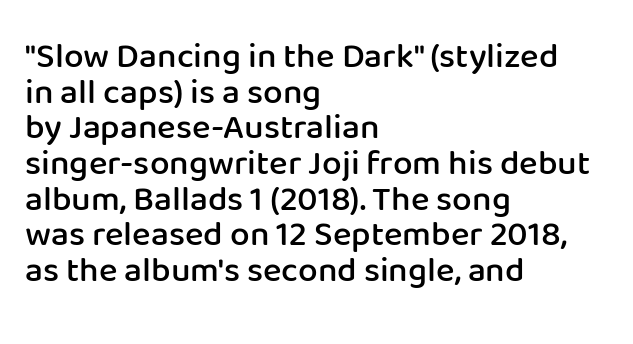
{"serif": "no", "italic": "no", "bold": "semi", "weight": "semibold", "width": "normal", "stroke_contrast": "low", "x_height": "medium", "monospaced": "no", "underline": "no", "align": "left", "line_spacing": "tight", "line_spacing_ratio": 1.02, "letter_spacing": "normal", "letter_spacing_em": 0.0, "glyph_px": 35}
